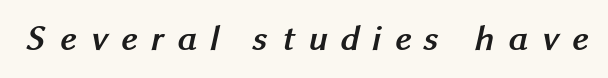
Is the letter spacing exaggerated? Yes — the characters are pushed far apart. A typesetter would call this proportional, since set widths differ per character. The foot of each line stays bare and open. Grotesque or geometric, the face here clearly has no serifs.
